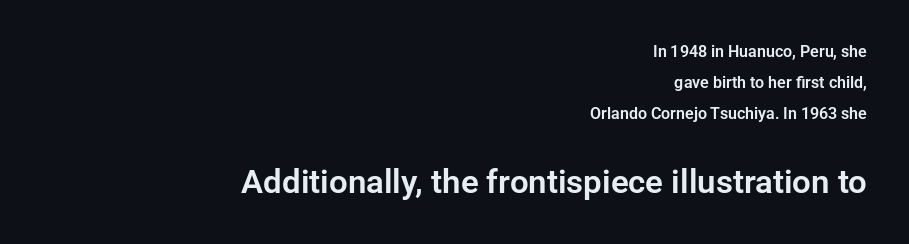
{"serif": "no", "italic": "no", "width": "normal", "stroke_contrast": "low", "x_height": "medium", "monospaced": "no", "underline": "no", "align": "right", "line_spacing": "loose", "line_spacing_ratio": 1.95, "letter_spacing": "normal", "letter_spacing_em": 0.0, "larger_block": "second", "size_ratio": 2.06, "glyph_px": 33}
